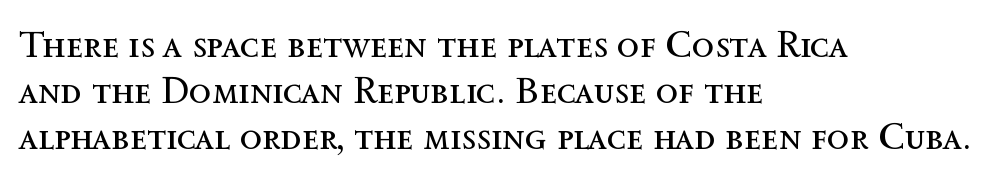
Q: Is the text bold? A: No.
Q: Is the text italic (slanted)? A: No, it is upright.
Q: Is the text underlined? A: No.
Q: How is the paragraph aligned? A: Left-aligned.
Q: Is the spacing between letters normal or unusually wide? A: Normal.
Q: Is the spacing between lines tight, normal or loose? A: Normal.
Q: Width (condensed, normal, or wide)? A: Normal.
Q: x-height? A: Medium.
Q: Monospaced? A: No.
